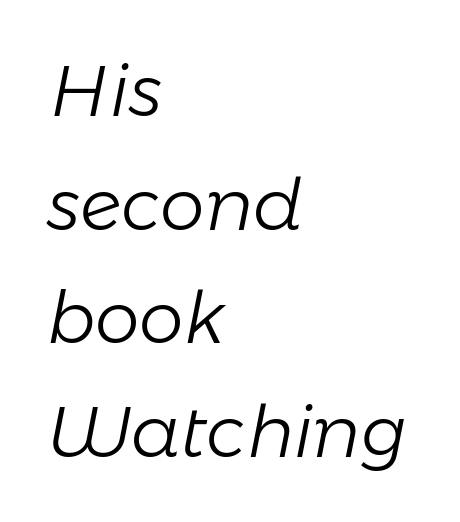
{"italic": "yes", "lean": "right", "slant_degrees": 11, "bold": "no", "weight": "light", "width": "normal", "stroke_contrast": "low", "x_height": "medium", "monospaced": "no", "underline": "no", "align": "left", "line_spacing": "normal", "line_spacing_ratio": 1.6, "letter_spacing": "normal", "letter_spacing_em": 0.0, "glyph_px": 71}
